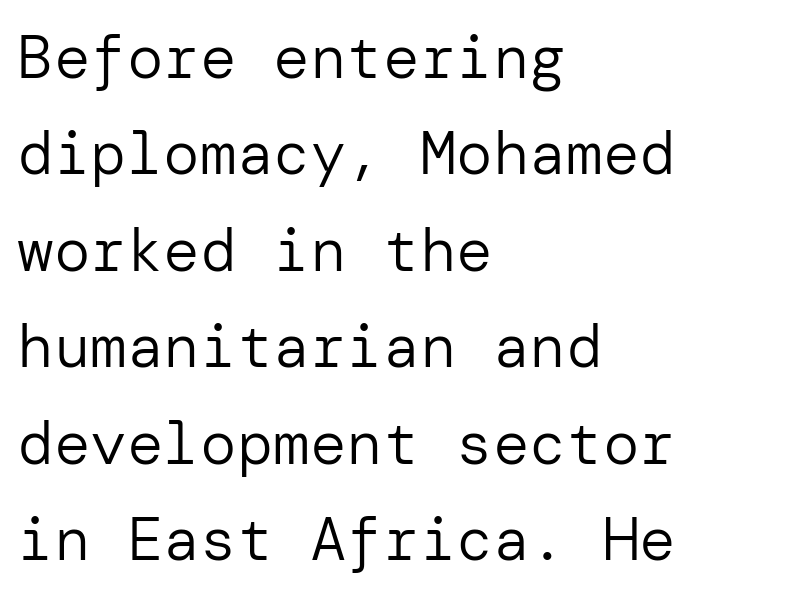
Every row of glyphs begins at an identical x-position on the left. A typesetter would call this leading conventional body-copy spacing. Just letters on the line, the space beneath them empty. A light-to-regular cut is what we see here. Ordinary non-slanted type is in use.
